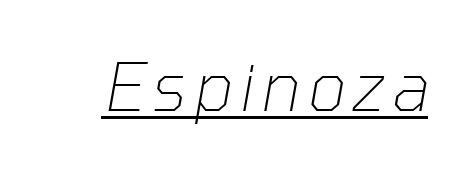
Spacing verdict: proportional, widths tailored to each character. Would a proofreader flag this as italicized? Yes. Underlined type. This reads as an unemphasized weight, regular at the heaviest.
